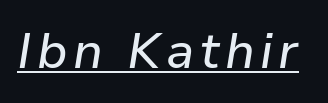
Q: Is the text italic (slanted)? A: Yes, it leans right by about 9 degrees.
Q: Is the text underlined? A: Yes.
Q: Width (condensed, normal, or wide)? A: Normal.
Q: Stroke contrast? A: Low.
Q: x-height? A: Medium.
Q: Monospaced? A: No.
